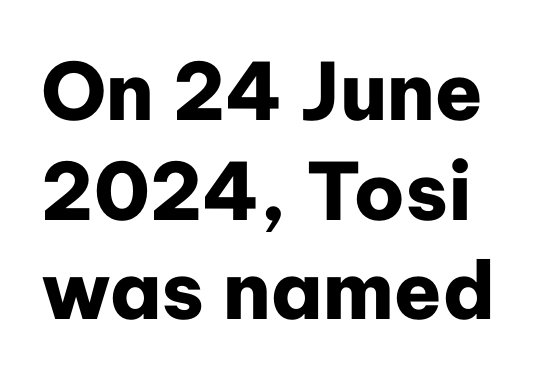
{"serif": "no", "italic": "no", "bold": "yes", "weight": "heavy", "width": "normal", "stroke_contrast": "low", "x_height": "medium", "monospaced": "no", "underline": "no", "line_spacing": "normal", "line_spacing_ratio": 1.26, "letter_spacing": "normal", "letter_spacing_em": 0.0, "glyph_px": 79}
